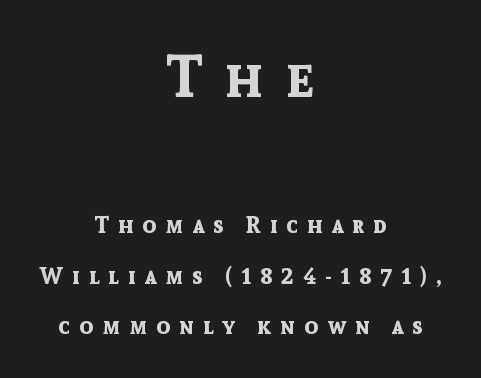
{"serif": "no", "italic": "no", "bold": "yes", "weight": "bold", "width": "normal", "x_height": "medium", "monospaced": "no", "underline": "no", "align": "center", "line_spacing": "loose", "line_spacing_ratio": 2.19, "letter_spacing": "wide", "letter_spacing_em": 0.39, "larger_block": "first", "size_ratio": 2.52, "glyph_px": 58}
